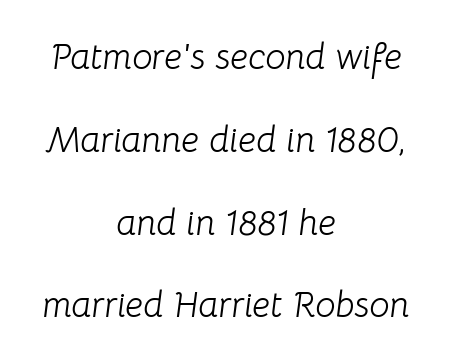
Q: Is the text bold? A: No.
Q: Is the text italic (slanted)? A: Yes, it leans right by about 8 degrees.
Q: Is the text underlined? A: No.
Q: How is the paragraph aligned? A: Centered.
Q: Is the spacing between letters normal or unusually wide? A: Normal.
Q: Is the spacing between lines tight, normal or loose? A: Loose.
Q: Width (condensed, normal, or wide)? A: Normal.
Q: Stroke contrast? A: Low.
Q: x-height? A: Medium.
Q: Monospaced? A: No.
